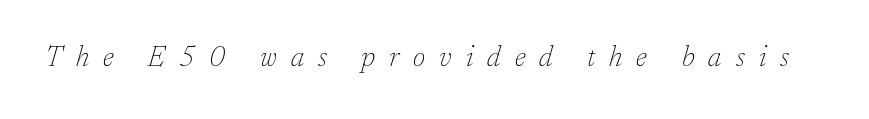
These lines have a slow, spaced-out rhythm from letter to letter. The face used here has a pronounced slope to its letters. Descender tails drop into unmarked territory. Vertical stems look standard width or narrower in stroke.
